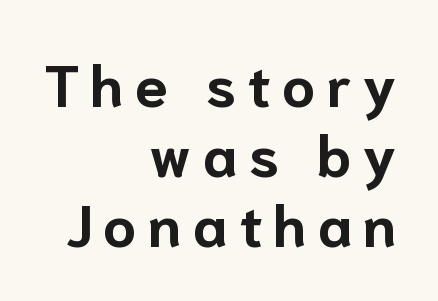
Q: Is the text bold? A: Yes.
Q: Is the text italic (slanted)? A: No, it is upright.
Q: Is the typeface a serif or a sans-serif typeface? A: Sans-serif.
Q: Is the text underlined? A: No.
Q: How is the paragraph aligned? A: Right-aligned.
Q: Width (condensed, normal, or wide)? A: Normal.
Q: Stroke contrast? A: Low.
Q: x-height? A: Medium.
Q: Monospaced? A: No.
